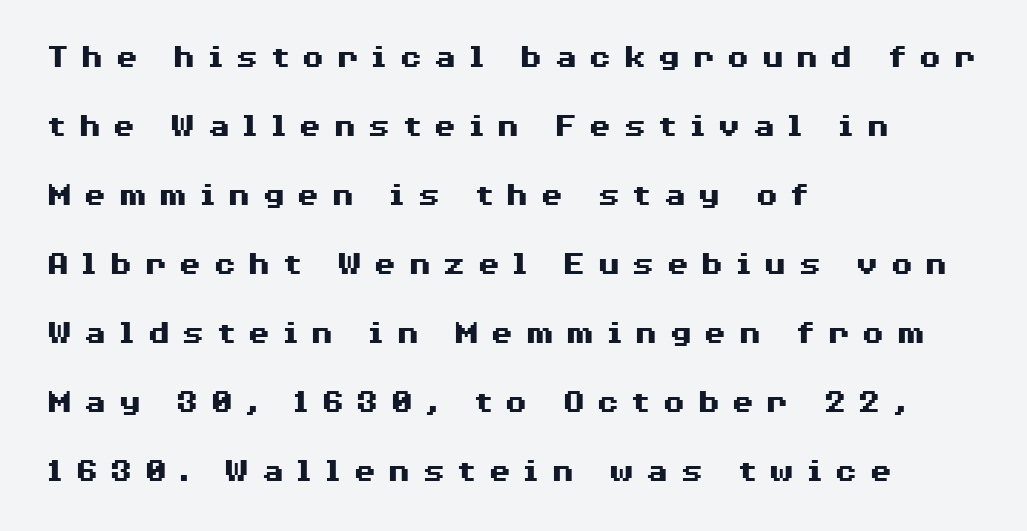
The image shows 34 px heavy, wide sans-serif type, upright; set left-aligned, loose line spacing (2.03x), unusually wide letter spacing (+0.32 em), not underlined; medium stroke contrast and a medium x-height.
